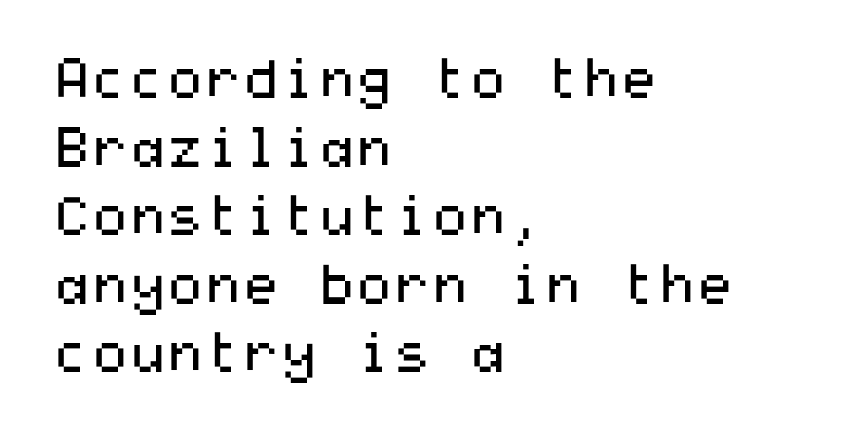
The image shows 54 px regular-weight, wide sans-serif type, upright; set left-aligned, normal line spacing (1.27x), normal letter spacing, not underlined; medium stroke contrast and a medium x-height.
